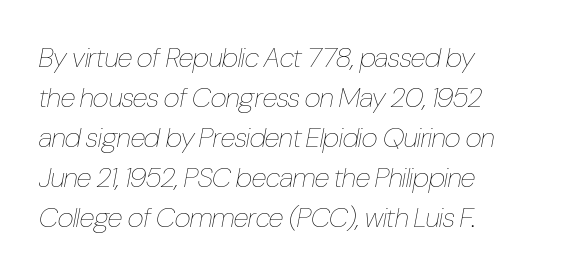
Is this a heavy cut? Hardly; it is regular or lighter. The line texture is even and compact thanks to regular tracking. Note the varied advance widths — an 'i' is clearly narrower than an 'm'. Honestly, the row spacing looks completely unremarkable. Underlining? Definitely not there.
